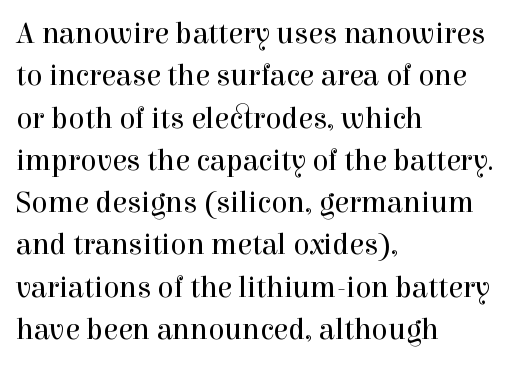
The image shows 30 px regular-weight serif type, upright; set left-aligned, normal line spacing (1.41x), normal letter spacing, not underlined; a medium x-height.
